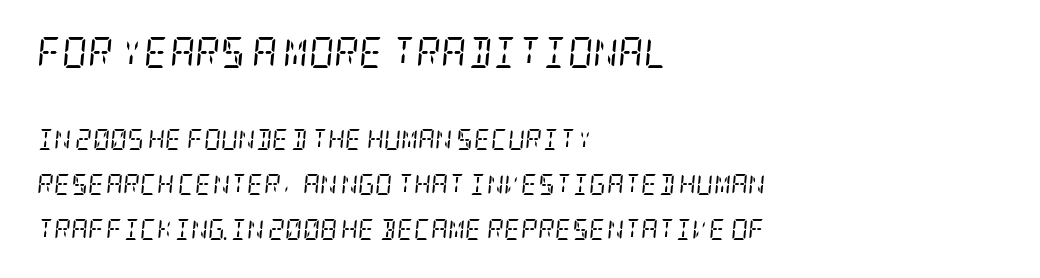
Q: Is the text bold? A: No.
Q: Is the text italic (slanted)? A: Yes, it leans right by about 5 degrees.
Q: Is the typeface a serif or a sans-serif typeface? A: Serif.
Q: Is the text underlined? A: No.
Q: How is the paragraph aligned? A: Left-aligned.
Q: Is the spacing between letters normal or unusually wide? A: Normal.
Q: Is the spacing between lines tight, normal or loose? A: Loose.
Q: Which block of text is set in a larger size, the first (top) or the second (bottom)? A: The first (top) one.
Q: Width (condensed, normal, or wide)? A: Condensed.
Q: Stroke contrast? A: Low.
Q: x-height? A: Large.
